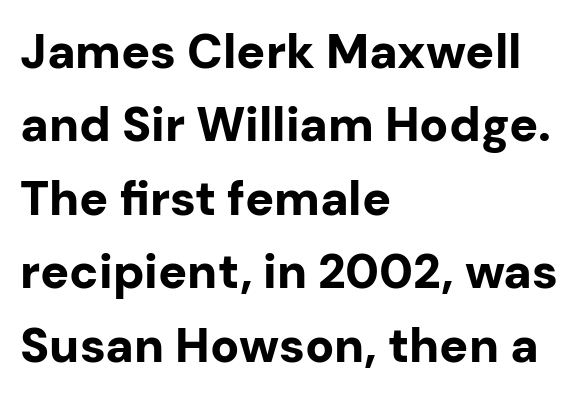
{"serif": "no", "italic": "no", "bold": "yes", "weight": "bold", "width": "normal", "stroke_contrast": "low", "x_height": "medium", "monospaced": "no", "underline": "no", "align": "left", "line_spacing": "normal", "line_spacing_ratio": 1.53, "letter_spacing": "normal", "letter_spacing_em": 0.0, "glyph_px": 48}
